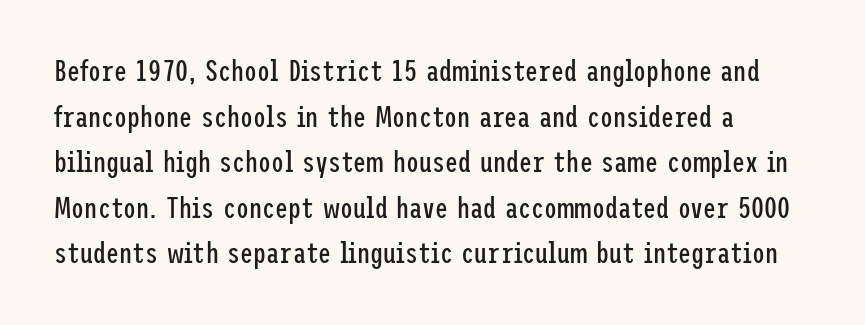
{"serif": "no", "italic": "no", "bold": "no", "weight": "regular", "width": "condensed", "stroke_contrast": "low", "x_height": "medium", "underline": "no", "align": "left", "line_spacing": "normal", "line_spacing_ratio": 1.57, "letter_spacing": "normal", "letter_spacing_em": 0.0, "glyph_px": 29}
